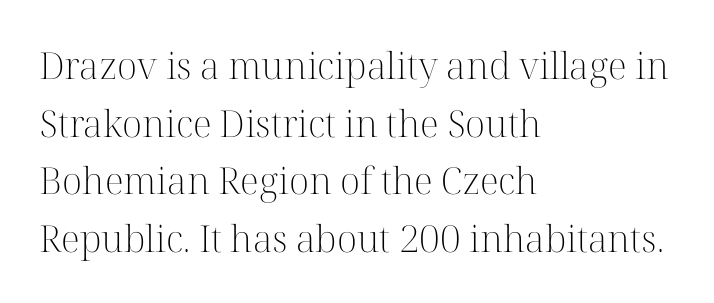
{"serif": "yes", "italic": "no", "bold": "no", "weight": "light", "width": "normal", "stroke_contrast": "high", "x_height": "medium", "monospaced": "no", "underline": "no", "align": "left", "line_spacing": "normal", "line_spacing_ratio": 1.56, "letter_spacing": "normal", "letter_spacing_em": 0.0, "glyph_px": 37}
